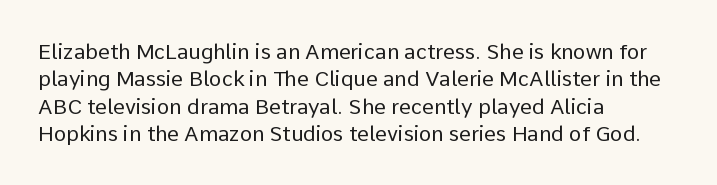
{"italic": "no", "bold": "no", "underline": "no", "align": "left", "line_spacing": "normal", "line_spacing_ratio": 1.3, "letter_spacing": "normal", "letter_spacing_em": 0.0, "glyph_px": 21}
